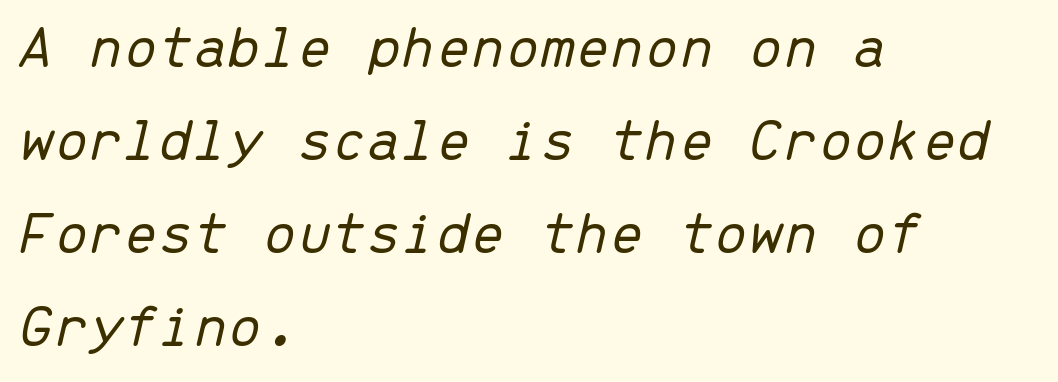
Is there much room between lines? A standard amount, neither cramped nor airy. The face used here is rendered with its standard letterfit. The passage shown leans; its letterforms are oblique. Casual observation: everything's shoved over to the left. Every character here occupies the same horizontal width, giving the sample a typewriter-like rhythm.
